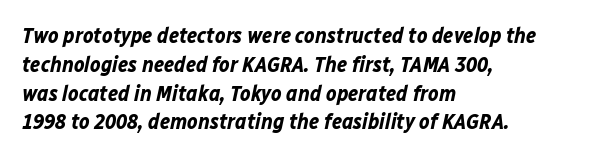
{"italic": "yes", "lean": "right", "slant_degrees": 12, "bold": "yes", "underline": "no", "align": "left", "line_spacing": "normal", "line_spacing_ratio": 1.31, "letter_spacing": "normal", "letter_spacing_em": 0.0, "glyph_px": 22}
